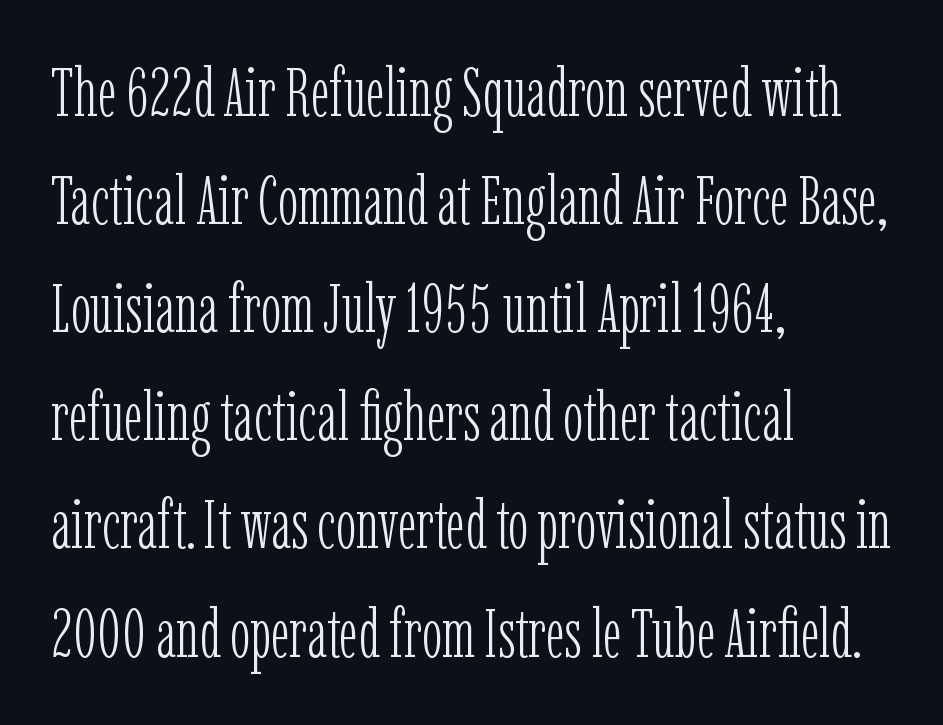
The words here are not underlined. The rendering shows small feet on the letterforms — a serif design. The lines sit at an ordinary, default distance from one another. Compared with typical body copy, the letter spacing here is the same.
